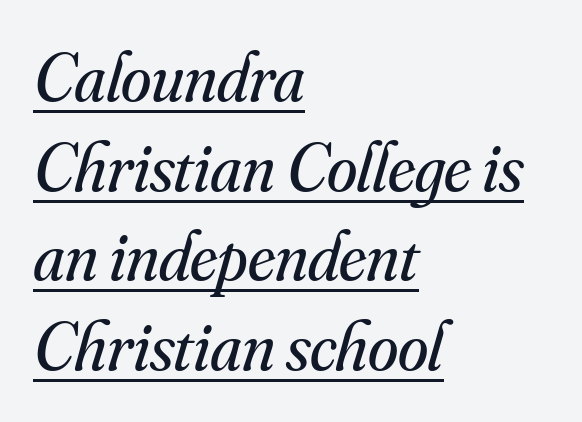
Q: Is the text bold? A: No.
Q: Is the text italic (slanted)? A: Yes, it leans right by about 16 degrees.
Q: Is the typeface a serif or a sans-serif typeface? A: Serif.
Q: Is the text underlined? A: Yes.
Q: How is the paragraph aligned? A: Left-aligned.
Q: Is the spacing between letters normal or unusually wide? A: Normal.
Q: Is the spacing between lines tight, normal or loose? A: Normal.
Q: Width (condensed, normal, or wide)? A: Normal.
Q: Stroke contrast? A: Medium.
Q: x-height? A: Small.
Q: Monospaced? A: No.
